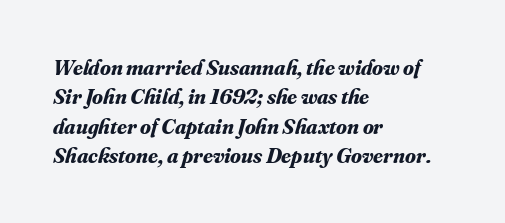
The image shows 22 px bold type, italic (leaning right); set left-aligned, normal line spacing (1.34x), normal letter spacing, not underlined.
